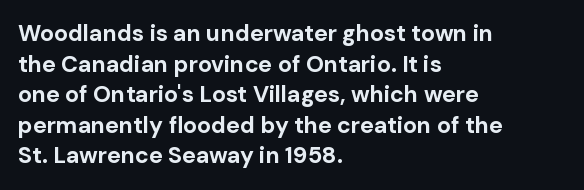
The image shows 23 px bold type, upright; set left-aligned, normal line spacing (1.33x), normal letter spacing, not underlined.
